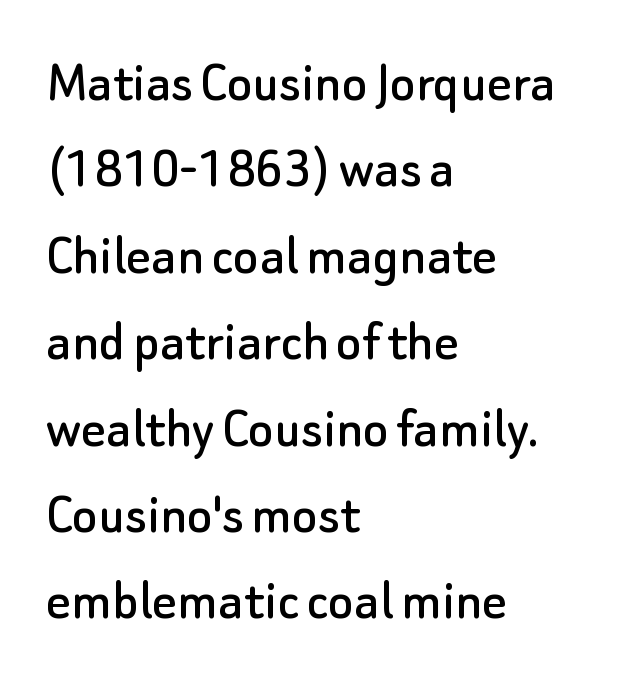
Nobody touched the tracking dial on this one. Vertical strokes here are truly vertical. Is this a fixed-width face? No — the glyphs have proportional, varying widths. Does the leading feel generous? No, just average. This rendering features lettering with no underline.
